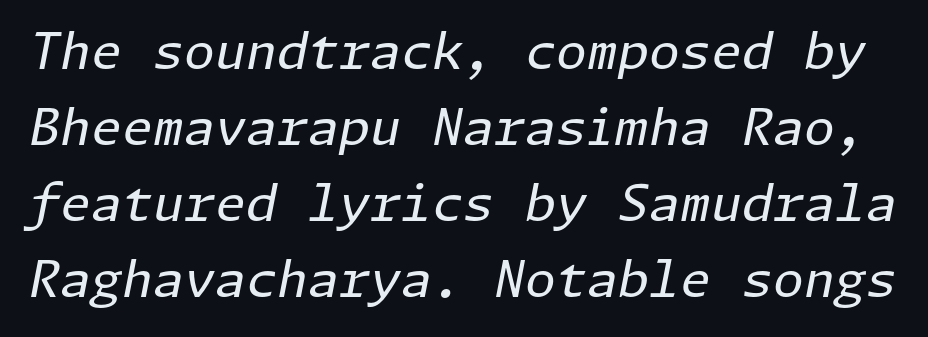
This sample keeps an unexceptional amount of space between lines. Tracking here is standard; glyphs follow each other at the usual distance. The string is rendered with underlining switched off. The face used here has a pronounced slope to its letters. Caption: face not bold, strokes unweighted.
